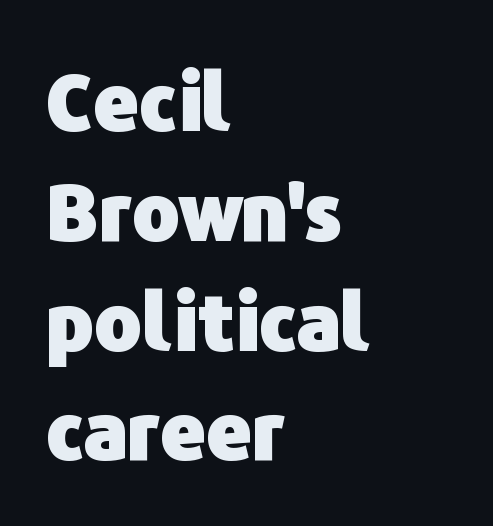
Q: Is the text bold? A: Yes.
Q: Is the text italic (slanted)? A: No, it is upright.
Q: Is the typeface a serif or a sans-serif typeface? A: Sans-serif.
Q: Is the text underlined? A: No.
Q: How is the paragraph aligned? A: Left-aligned.
Q: Is the spacing between letters normal or unusually wide? A: Normal.
Q: Is the spacing between lines tight, normal or loose? A: Normal.
Q: Width (condensed, normal, or wide)? A: Normal.
Q: Stroke contrast? A: Low.
Q: x-height? A: Medium.
Q: Monospaced? A: No.
